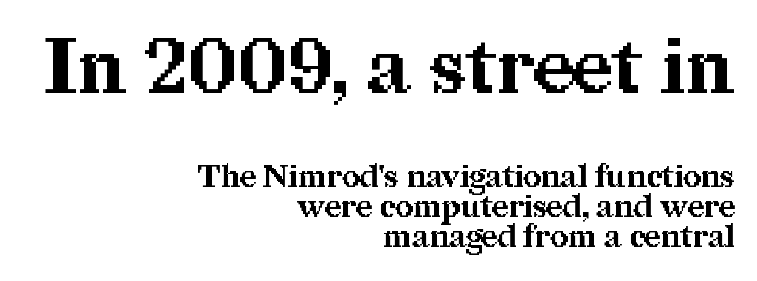
{"serif": "yes", "italic": "no", "bold": "yes", "weight": "bold", "width": "normal", "stroke_contrast": "medium", "x_height": "medium", "monospaced": "no", "underline": "no", "align": "right", "line_spacing": "tight", "line_spacing_ratio": 0.97, "letter_spacing": "normal", "letter_spacing_em": 0.0, "larger_block": "first", "size_ratio": 2.48, "glyph_px": 77}
